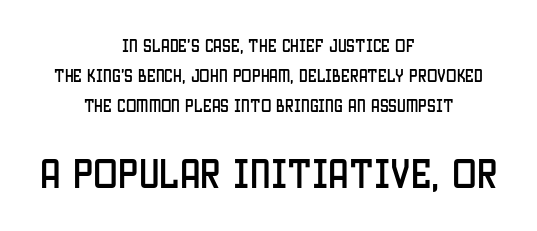
Underline: absent. These lines stack symmetrically, like a column narrowing and widening about its center. The tracking reads as untouched default to a designer's eye. Larger block? The one below; the one above is distinctly smaller.
